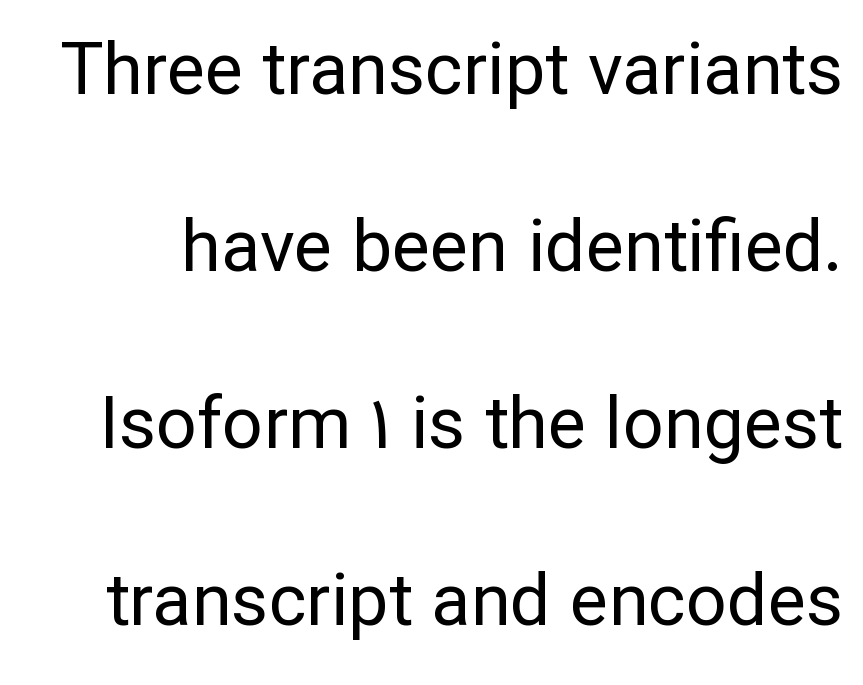
Q: Is the text bold? A: No.
Q: Is the text italic (slanted)? A: No, it is upright.
Q: Is the typeface a serif or a sans-serif typeface? A: Sans-serif.
Q: Is the text underlined? A: No.
Q: Is the spacing between letters normal or unusually wide? A: Normal.
Q: Is the spacing between lines tight, normal or loose? A: Loose.
Q: Width (condensed, normal, or wide)? A: Normal.
Q: Stroke contrast? A: Low.
Q: x-height? A: Medium.
Q: Monospaced? A: No.
